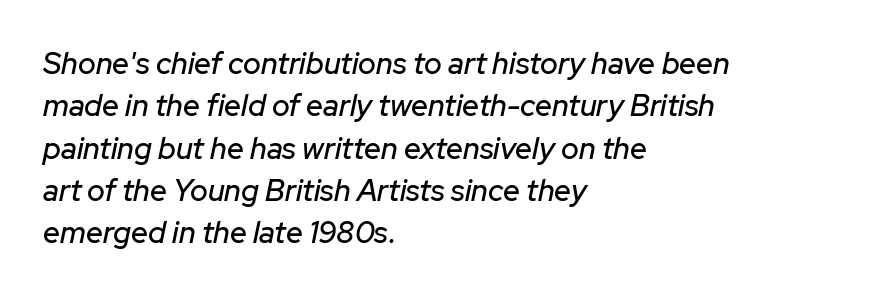
{"italic": "yes", "lean": "right", "slant_degrees": 12, "width": "normal", "stroke_contrast": "low", "x_height": "medium", "monospaced": "no", "underline": "no", "align": "left", "line_spacing": "normal", "line_spacing_ratio": 1.41, "letter_spacing": "normal", "letter_spacing_em": 0.0, "glyph_px": 30}
